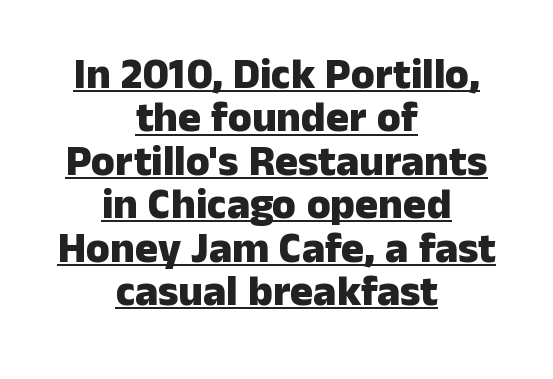
The image shows 43 px heavy sans-serif type, upright; set centered, tight line spacing (1.01x), normal letter spacing, underlined; low stroke contrast and a medium x-height.
